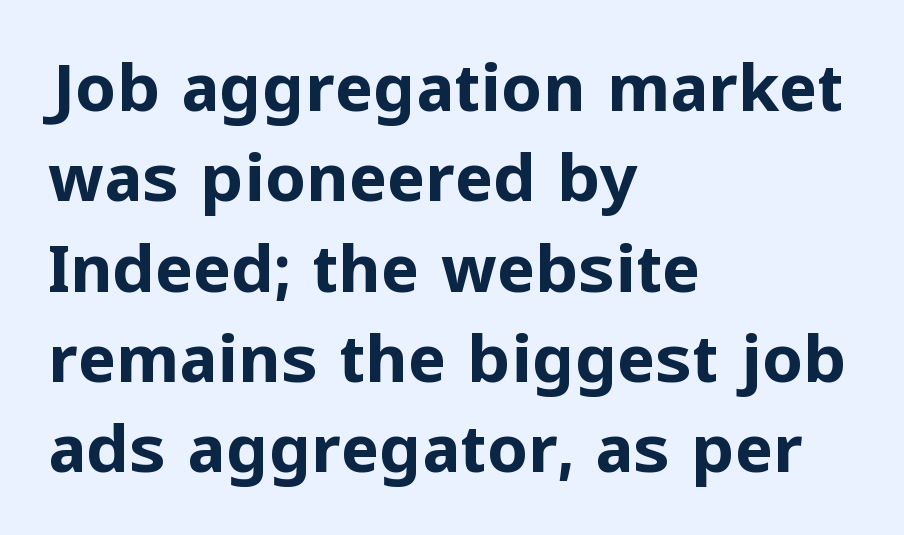
{"serif": "no", "italic": "no", "bold": "yes", "weight": "bold", "width": "normal", "stroke_contrast": "low", "x_height": "medium", "monospaced": "no", "underline": "no", "align": "left", "line_spacing": "normal", "line_spacing_ratio": 1.39, "letter_spacing": "normal", "letter_spacing_em": 0.0, "glyph_px": 65}
